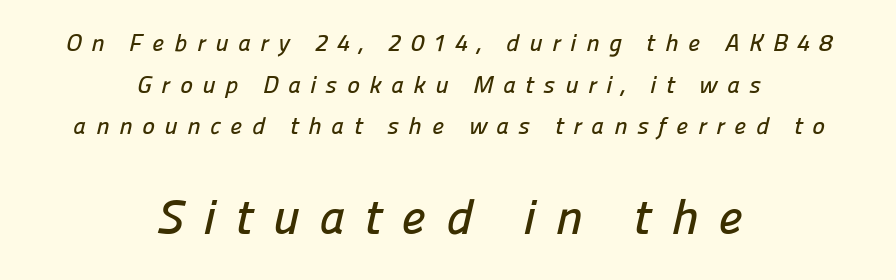
{"serif": "no", "width": "normal", "stroke_contrast": "low", "x_height": "medium", "monospaced": "no", "underline": "no", "align": "center", "line_spacing_ratio": 1.73, "letter_spacing": "wide", "letter_spacing_em": 0.4, "larger_block": "second", "size_ratio": 2.04, "glyph_px": 49}
